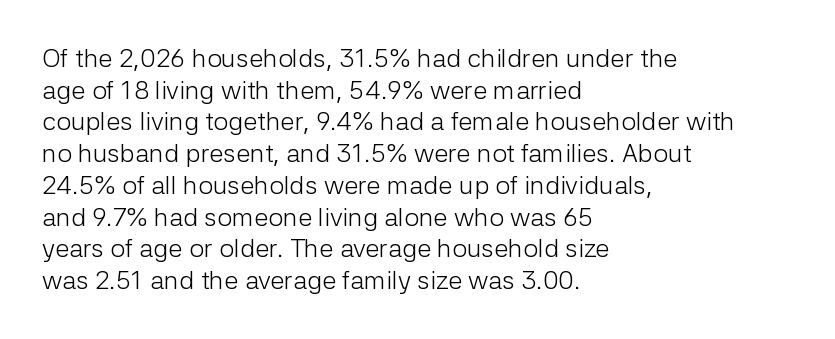
Nope, not italic — everything's standing straight. The font is comparable to plain body text, perhaps lighter. Inter-character spacing is left at the font's built-in metrics. The zone under the glyphs is completely vacant. These lines are set flush left with a ragged right edge.
